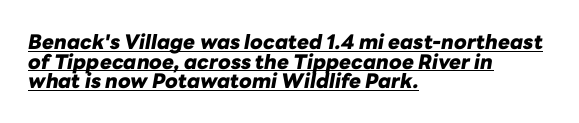
The image shows 20 px bold type, italic (leaning right); set left-aligned, tight line spacing (0.98x), normal letter spacing, underlined.
